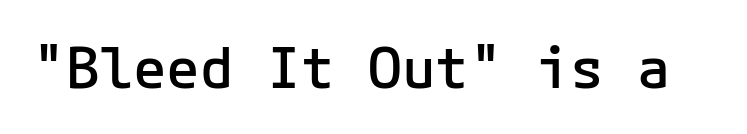
The image shows 56 px semibold sans-serif type, upright; set normal letter spacing, not underlined; low stroke contrast and a medium x-height.
